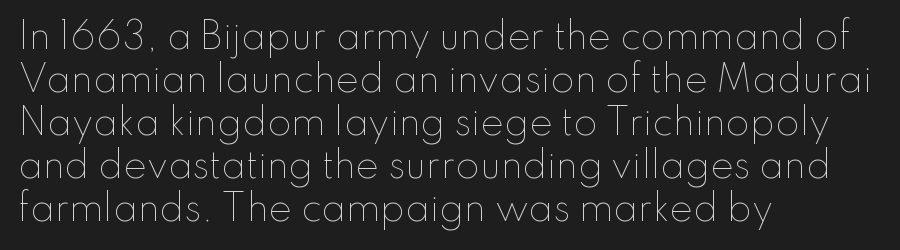
Q: Is the text bold? A: No.
Q: Is the text italic (slanted)? A: No, it is upright.
Q: Is the text underlined? A: No.
Q: How is the paragraph aligned? A: Left-aligned.
Q: Is the spacing between letters normal or unusually wide? A: Normal.
Q: Width (condensed, normal, or wide)? A: Normal.
Q: Stroke contrast? A: Low.
Q: x-height? A: Small.
Q: Monospaced? A: No.
